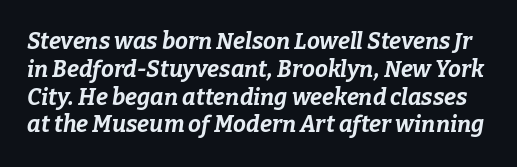
Q: Is the text bold? A: Yes.
Q: Is the text italic (slanted)? A: Yes, it leans right by about 9 degrees.
Q: Is the text underlined? A: No.
Q: Is the spacing between letters normal or unusually wide? A: Normal.
